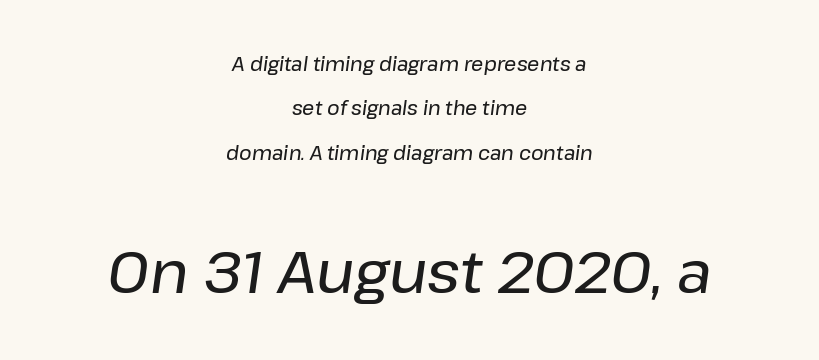
Horizontally, the lines are justified to the midpoint only. Slant detected: the letters are inclined. Baseline-to-baseline distance is far greater than the letter height. The face used here is rendered with its standard letterfit. The specimen omits any rule beneath the text block's lines.
